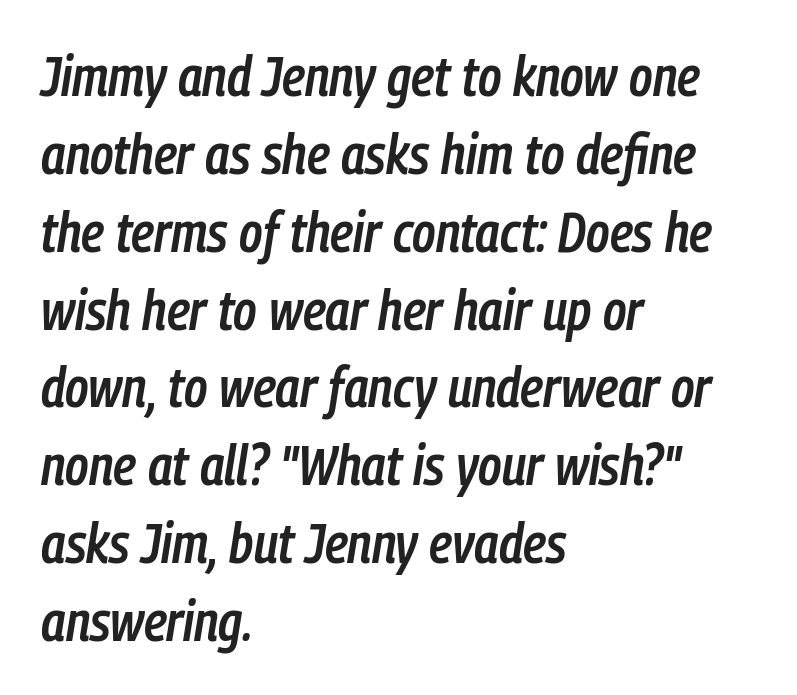
{"italic": "yes", "lean": "right", "slant_degrees": 9, "bold": "semi", "weight": "semibold", "width": "condensed", "stroke_contrast": "low", "x_height": "medium", "monospaced": "no", "underline": "no", "align": "left", "line_spacing": "normal", "line_spacing_ratio": 1.39, "letter_spacing": "normal", "letter_spacing_em": 0.0, "glyph_px": 56}
